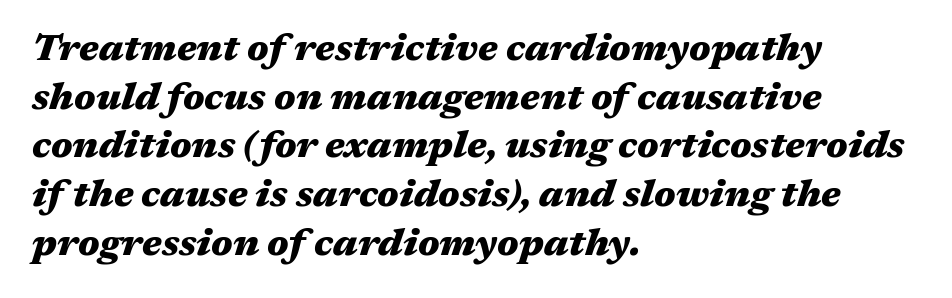
The image shows 38 px heavy, wide type, italic (leaning right); set left-aligned, normal line spacing (1.28x), normal letter spacing, not underlined; medium stroke contrast and a medium x-height.
